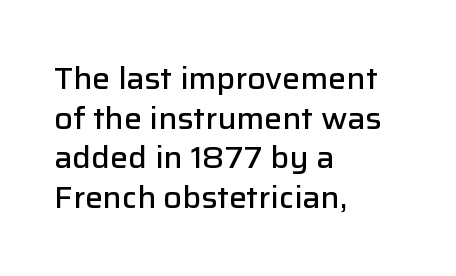
The image shows 30 px semibold sans-serif type, upright; set left-aligned, normal line spacing (1.32x), normal letter spacing, not underlined; low stroke contrast and a medium x-height.
